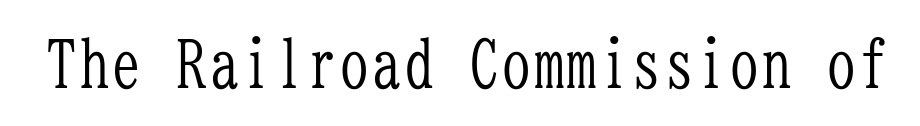
The image shows 65 px light, condensed serif type, upright, monospaced; set normal letter spacing, not underlined; low stroke contrast and a medium x-height.
